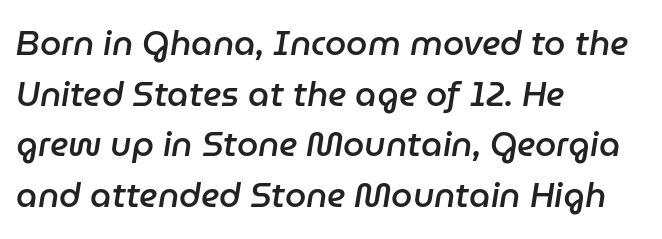
{"italic": "yes", "lean": "right", "slant_degrees": 9, "bold": "semi", "weight": "semibold", "width": "normal", "stroke_contrast": "low", "x_height": "medium", "monospaced": "no", "underline": "no", "align": "left", "line_spacing": "normal", "line_spacing_ratio": 1.49, "letter_spacing": "normal", "letter_spacing_em": 0.0, "glyph_px": 34}
